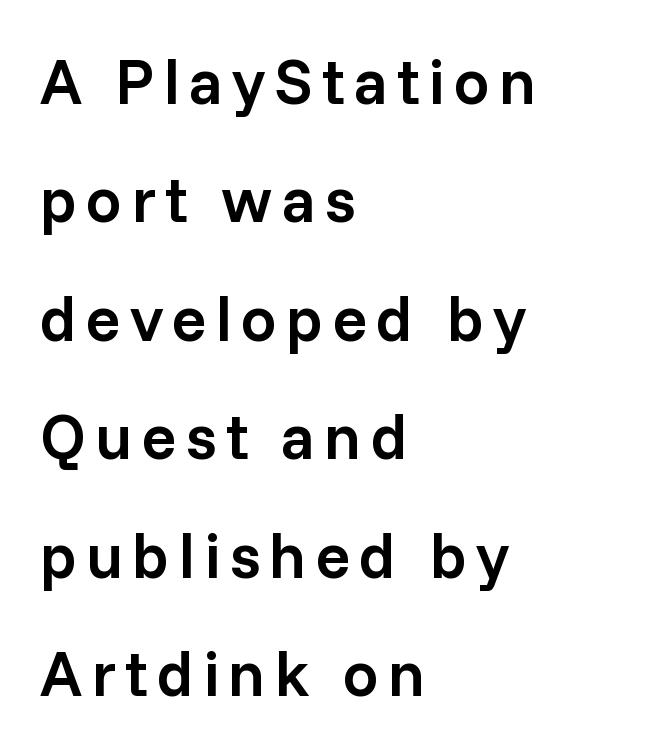
The image shows 64 px semibold sans-serif type, upright; set left-aligned, line spacing 1.85x, not underlined; low stroke contrast and a medium x-height.
